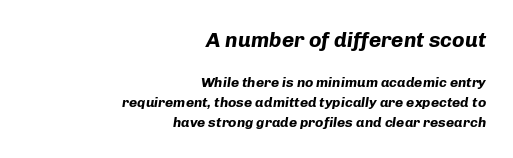
The image shows 21 px bold type, italic (leaning right); set right-aligned, normal line spacing (1.41x), normal letter spacing, not underlined; the first (top) block is 1.5x larger.
